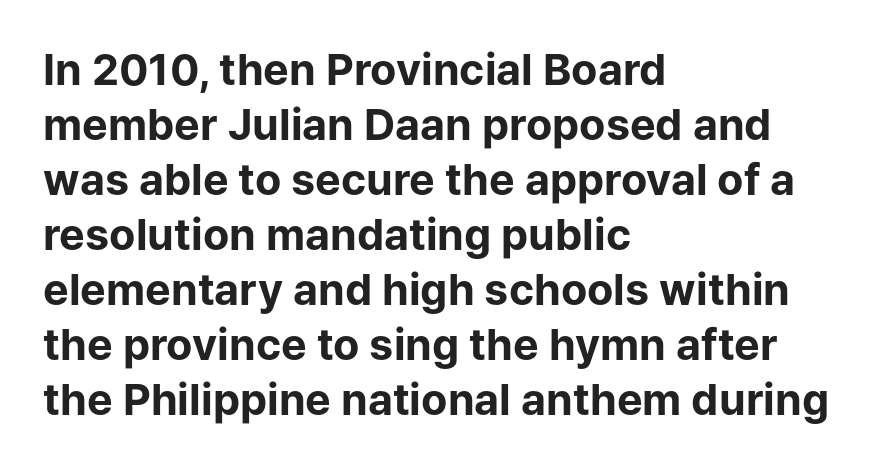
{"serif": "no", "italic": "no", "bold": "yes", "weight": "bold", "width": "normal", "stroke_contrast": "low", "x_height": "medium", "monospaced": "no", "underline": "no", "align": "left", "line_spacing": "normal", "line_spacing_ratio": 1.28, "letter_spacing": "normal", "letter_spacing_em": 0.0, "glyph_px": 43}
